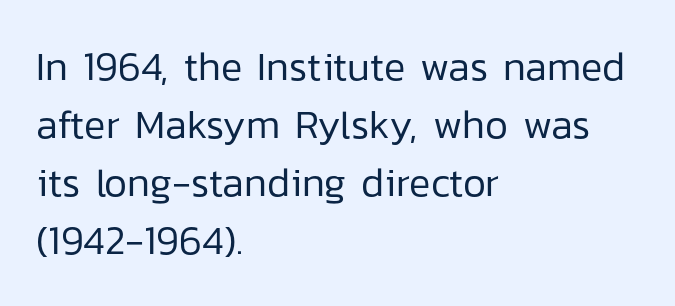
Q: Is the text bold? A: No.
Q: Is the text italic (slanted)? A: No, it is upright.
Q: Is the typeface a serif or a sans-serif typeface? A: Sans-serif.
Q: Is the text underlined? A: No.
Q: How is the paragraph aligned? A: Left-aligned.
Q: Is the spacing between letters normal or unusually wide? A: Normal.
Q: Is the spacing between lines tight, normal or loose? A: Normal.
Q: Width (condensed, normal, or wide)? A: Normal.
Q: Stroke contrast? A: Low.
Q: x-height? A: Medium.
Q: Monospaced? A: No.
